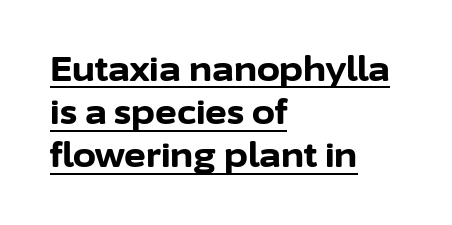
The image shows 33 px bold sans-serif type, upright; set left-aligned, normal line spacing (1.31x), normal letter spacing, underlined; low stroke contrast and a medium x-height.
